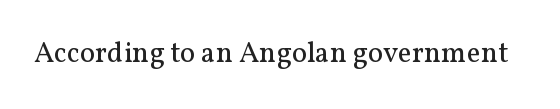
{"serif": "yes", "italic": "no", "bold": "no", "weight": "regular", "width": "normal", "stroke_contrast": "medium", "x_height": "medium", "monospaced": "no", "underline": "no", "letter_spacing": "normal", "letter_spacing_em": 0.0, "glyph_px": 29}
